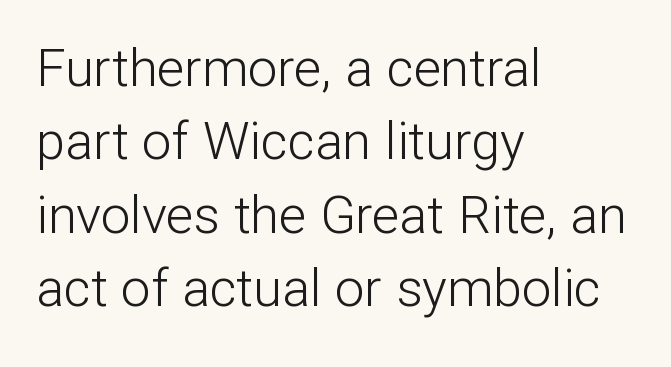
The font sits on the lighter half of the weight spectrum, regular included. Quick note: not italic, upright. Regarding serifs, this sample does without them. Each word holds together tightly as a unit, with standard inter-letter gaps. The foot of each line stays bare and open. The text block is weighted toward the left margin, trailing off unevenly rightward.
